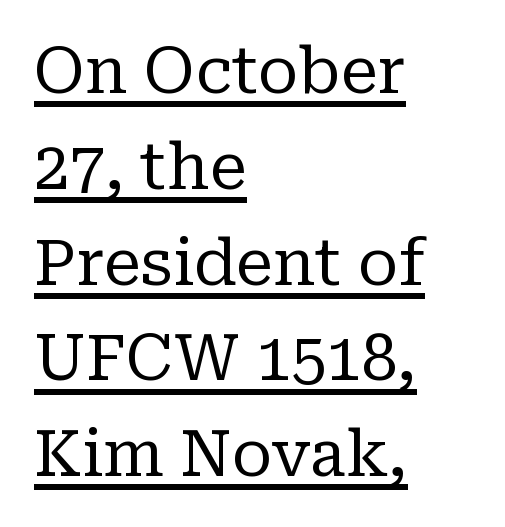
{"serif": "yes", "italic": "no", "bold": "no", "weight": "regular", "width": "normal", "stroke_contrast": "low", "x_height": "medium", "monospaced": "no", "underline": "yes", "align": "left", "line_spacing": "normal", "line_spacing_ratio": 1.52, "letter_spacing": "normal", "letter_spacing_em": 0.0, "glyph_px": 63}
